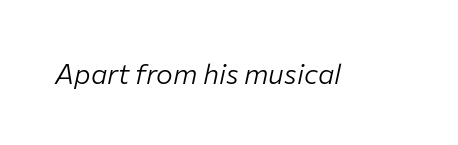
The image shows 28 px light type, italic (leaning right); set normal letter spacing, not underlined; low stroke contrast and a medium x-height.
